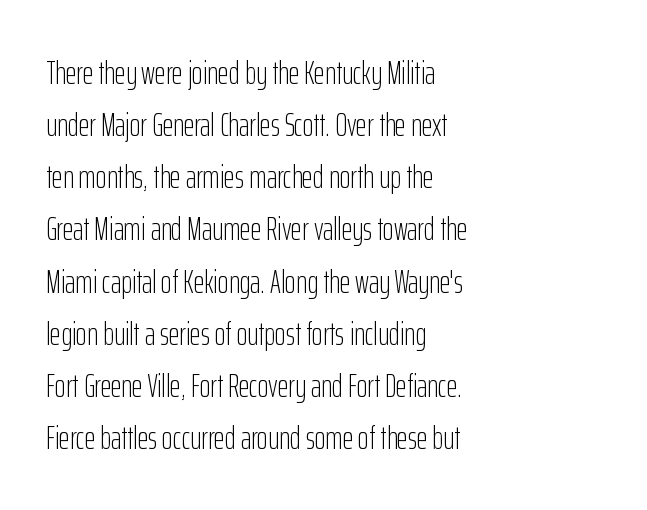
The image shows 33 px light, condensed sans-serif type, upright; set left-aligned, normal line spacing (1.58x), normal letter spacing, not underlined; low stroke contrast and a medium x-height.
